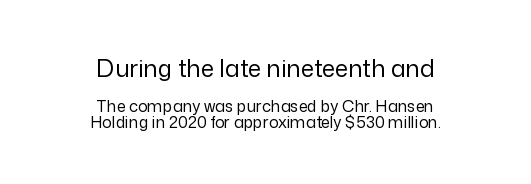
Q: Is the text bold? A: No.
Q: Is the text italic (slanted)? A: No, it is upright.
Q: Is the text underlined? A: No.
Q: How is the paragraph aligned? A: Centered.
Q: Is the spacing between letters normal or unusually wide? A: Normal.
Q: Is the spacing between lines tight, normal or loose? A: Tight.
Q: Which block of text is set in a larger size, the first (top) or the second (bottom)? A: The first (top) one.
